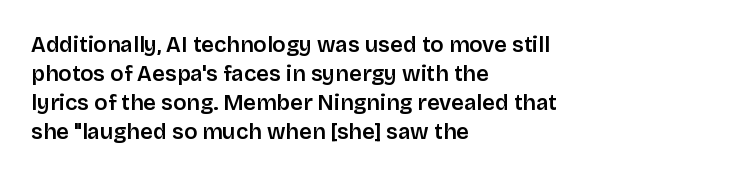
{"italic": "no", "underline": "no", "align": "left", "line_spacing": "normal", "line_spacing_ratio": 1.32, "letter_spacing": "normal", "letter_spacing_em": 0.0, "glyph_px": 22}
